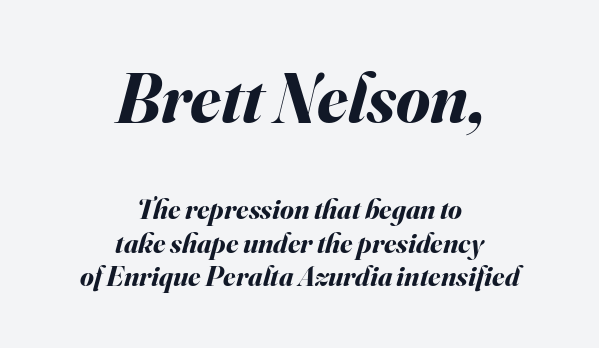
{"italic": "yes", "lean": "right", "slant_degrees": 16, "bold": "yes", "weight": "bold", "width": "normal", "stroke_contrast": "medium", "x_height": "small", "monospaced": "no", "underline": "no", "align": "center", "line_spacing_ratio": 1.19, "letter_spacing": "normal", "letter_spacing_em": 0.0, "larger_block": "first", "size_ratio": 2.46, "glyph_px": 69}
